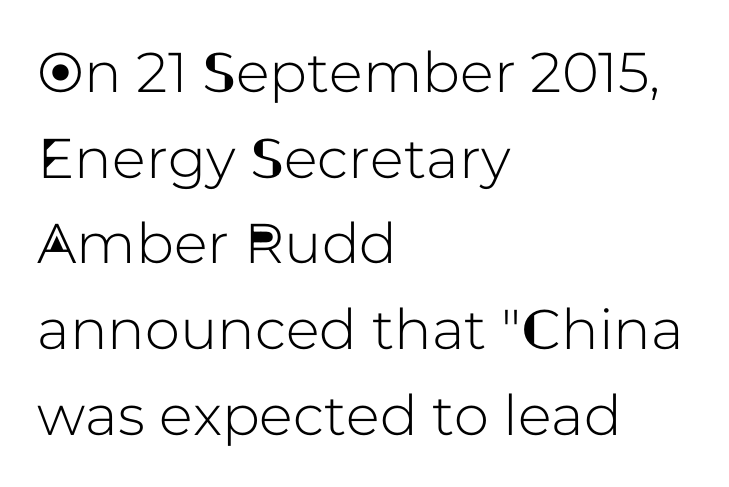
The image shows 56 px sans-serif type, upright; set left-aligned, normal line spacing (1.53x), normal letter spacing, not underlined; low stroke contrast and a medium x-height.
